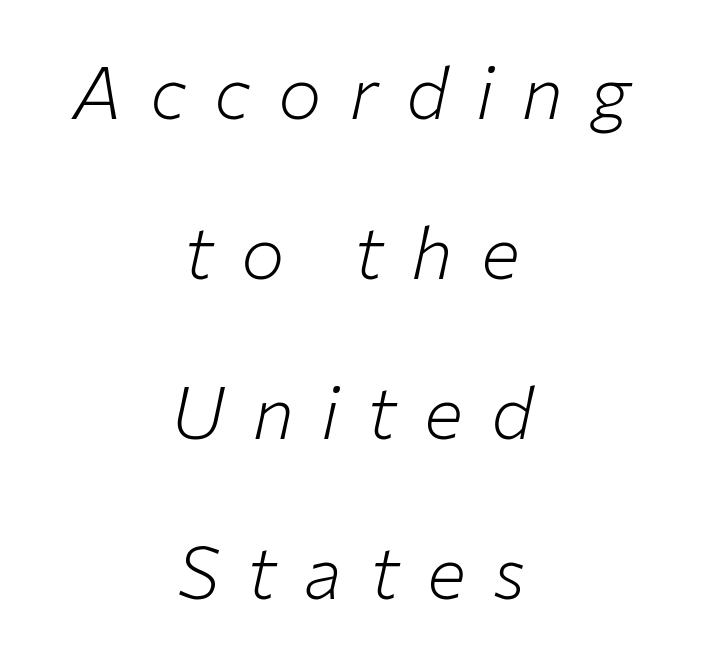
The image shows 73 px light type, italic (leaning right); set centered, loose line spacing (2.19x), unusually wide letter spacing (+0.38 em), not underlined; low stroke contrast and a medium x-height.
